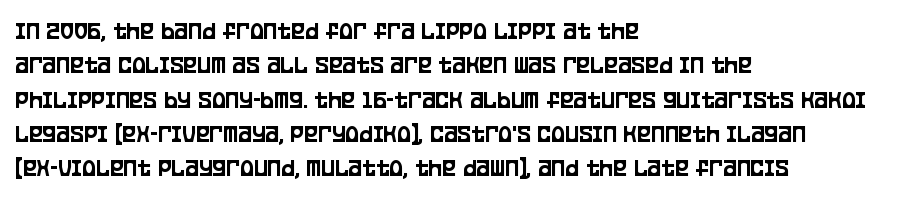
Q: Is the text italic (slanted)? A: No, it is upright.
Q: Is the text underlined? A: No.
Q: How is the paragraph aligned? A: Left-aligned.
Q: Is the spacing between letters normal or unusually wide? A: Normal.
Q: Is the spacing between lines tight, normal or loose? A: Normal.
